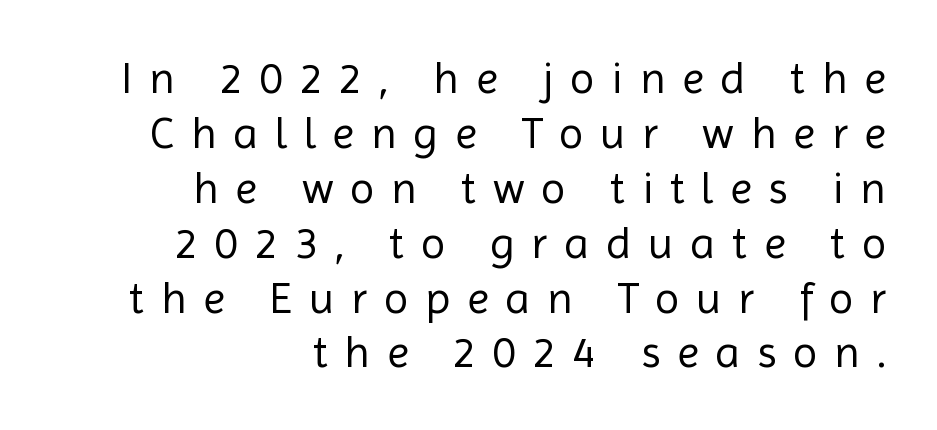
{"serif": "no", "italic": "no", "bold": "no", "weight": "regular", "width": "normal", "x_height": "medium", "monospaced": "no", "underline": "no", "align": "right", "line_spacing_ratio": 1.22, "letter_spacing": "wide", "letter_spacing_em": 0.37, "glyph_px": 45}
